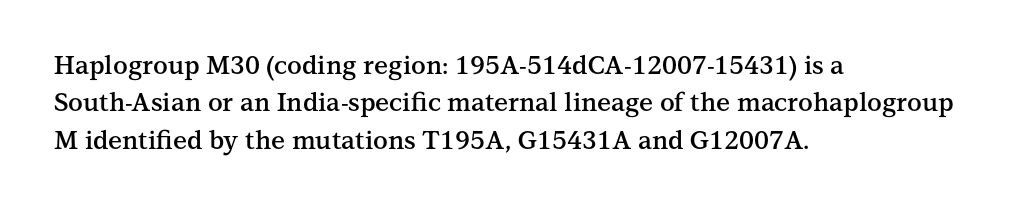
{"italic": "no", "bold": "semi", "underline": "no", "align": "left", "line_spacing": "normal", "line_spacing_ratio": 1.5, "letter_spacing": "normal", "letter_spacing_em": 0.0, "glyph_px": 25}
